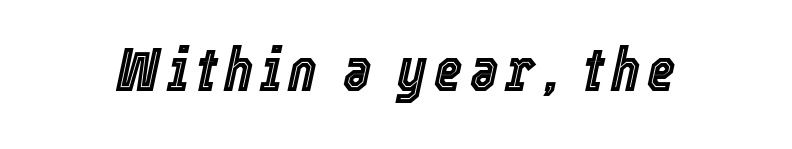
Q: Is the text italic (slanted)? A: Yes, it leans right by about 12 degrees.
Q: Is the text underlined? A: No.
Q: Width (condensed, normal, or wide)? A: Condensed.
Q: x-height? A: Medium.
Q: Monospaced? A: No.
